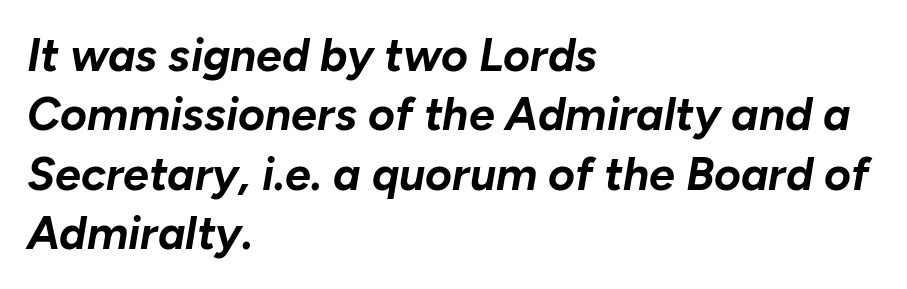
Q: Is the text bold? A: Yes.
Q: Is the text italic (slanted)? A: Yes, it leans right by about 10 degrees.
Q: Is the text underlined? A: No.
Q: How is the paragraph aligned? A: Left-aligned.
Q: Is the spacing between letters normal or unusually wide? A: Normal.
Q: Is the spacing between lines tight, normal or loose? A: Normal.
Q: Width (condensed, normal, or wide)? A: Normal.
Q: Stroke contrast? A: Low.
Q: x-height? A: Medium.
Q: Monospaced? A: No.
